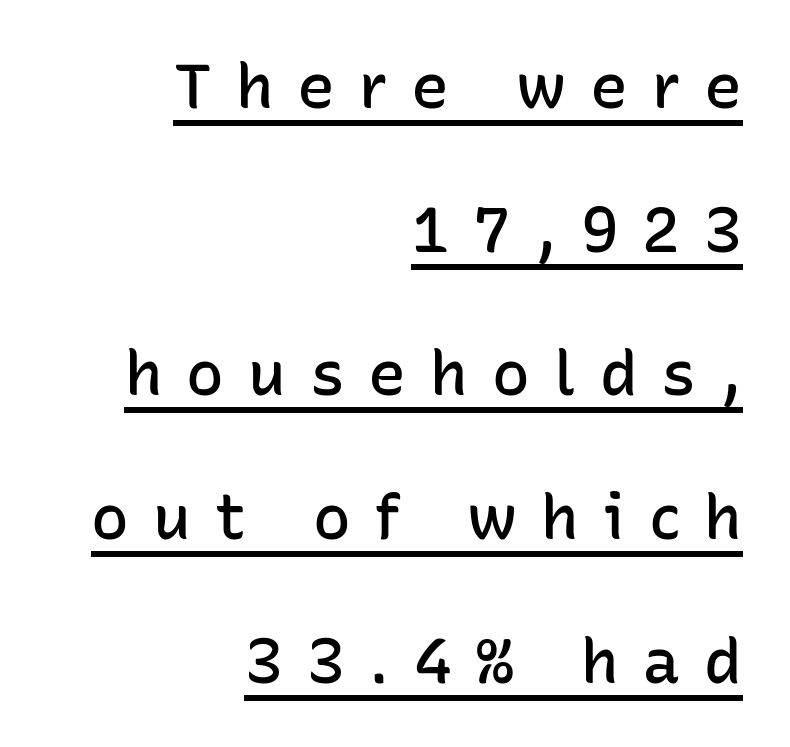
The image shows 63 px semibold sans-serif type, upright; set right-aligned, loose line spacing (2.28x), unusually wide letter spacing (+0.38 em), underlined; low stroke contrast and a medium x-height.
